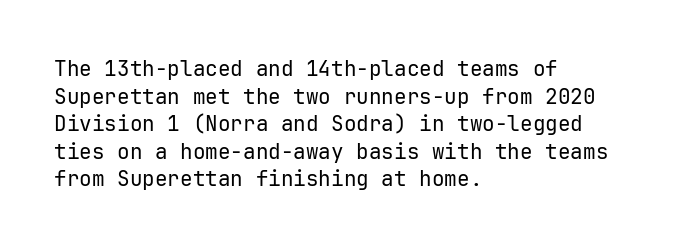
{"italic": "no", "bold": "no", "underline": "no", "align": "left", "line_spacing": "normal", "line_spacing_ratio": 1.31, "letter_spacing": "normal", "letter_spacing_em": 0.0, "glyph_px": 21}
